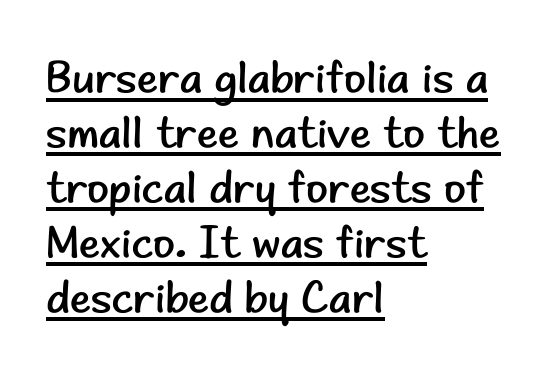
{"serif": "no", "italic": "no", "bold": "no", "weight": "regular", "width": "normal", "stroke_contrast": "low", "x_height": "small", "monospaced": "no", "underline": "yes", "align": "left", "line_spacing_ratio": 1.22, "letter_spacing": "normal", "letter_spacing_em": 0.0, "glyph_px": 45}
